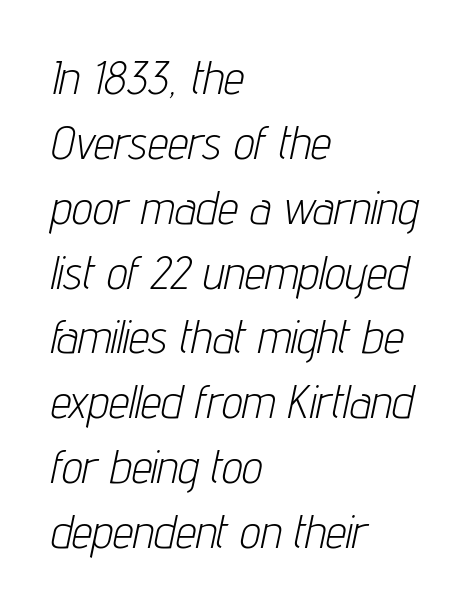
The image shows 46 px light, condensed type, italic (leaning right); set left-aligned, normal line spacing (1.41x), normal letter spacing, not underlined; low stroke contrast and a medium x-height.
